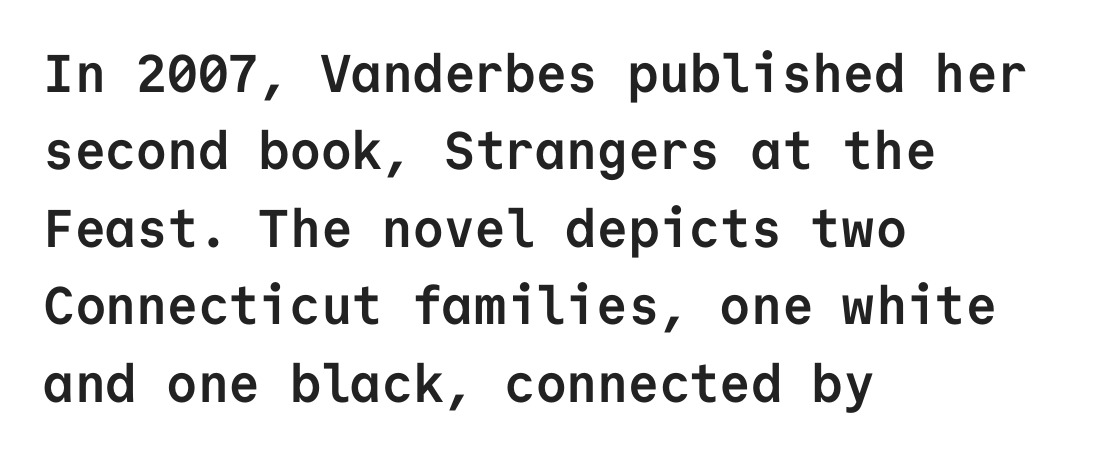
The image shows 53 px semibold sans-serif type, upright, monospaced; set left-aligned, normal line spacing (1.46x), normal letter spacing, not underlined; low stroke contrast and a medium x-height.
